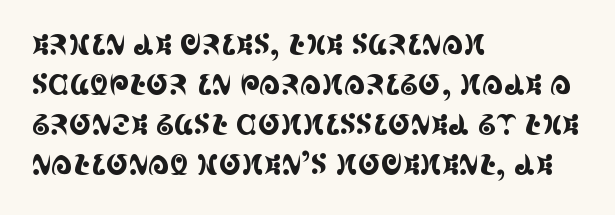
Regular leading. The zone under the glyphs is completely vacant. Italic? Not at all — the glyphs are vertical. A typesetter would call this zero additional tracking. Leftover space on each line is placed entirely after the last word.
